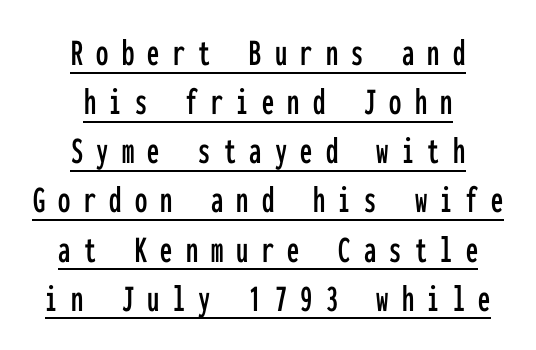
These lines are rendered in a fixed-pitch font. A baseline rule has been typeset under these characters. If you measured baseline to baseline, you'd find a middling distance. Posture: upright roman. Display-style spreading of the glyphs; the letterfit is very open.
